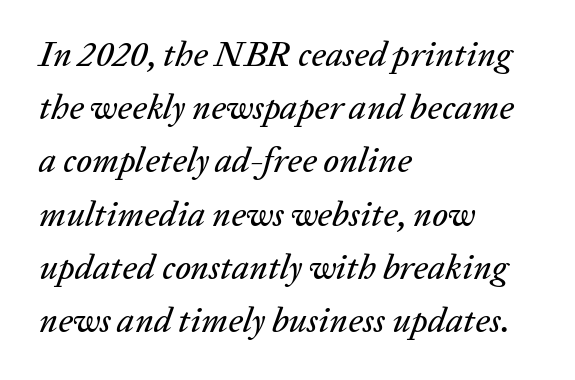
The image shows 35 px text type, italic (leaning right); set left-aligned, normal line spacing (1.52x), normal letter spacing, not underlined; low stroke contrast and a medium x-height.
